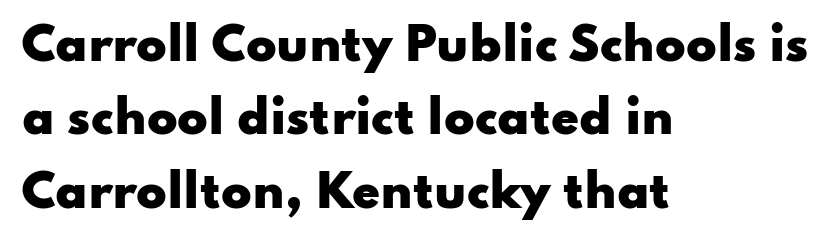
{"serif": "no", "italic": "no", "bold": "yes", "weight": "heavy", "width": "wide", "stroke_contrast": "low", "x_height": "small", "monospaced": "no", "underline": "no", "align": "left", "line_spacing": "normal", "line_spacing_ratio": 1.63, "letter_spacing": "normal", "letter_spacing_em": 0.0, "glyph_px": 45}
